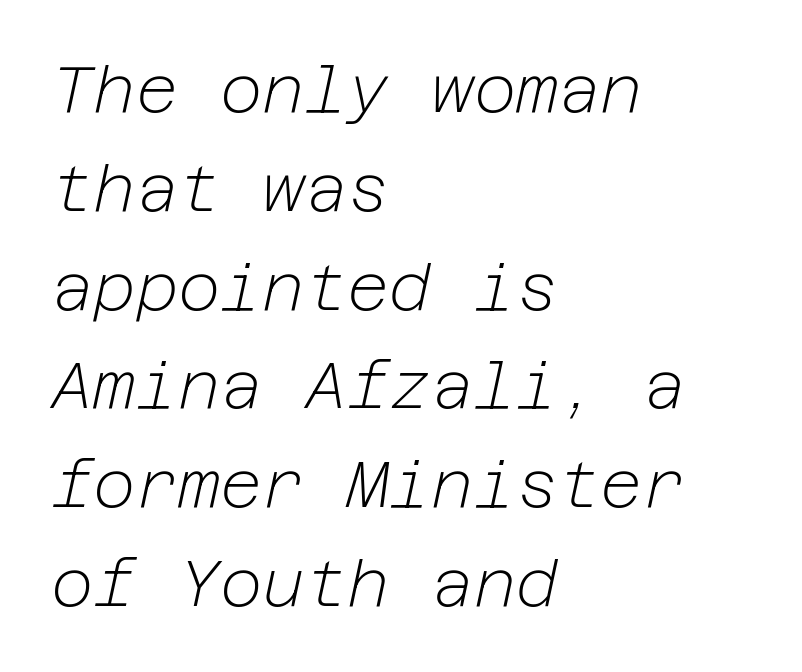
No chunkiness to these letters — they're not bold. The typesetter chose a ragged-right arrangement here. Vertical spacing — default. The specimen omits any rule beneath the text block's lines. The letterforms sit shoulder to shoulder at normal distance.
